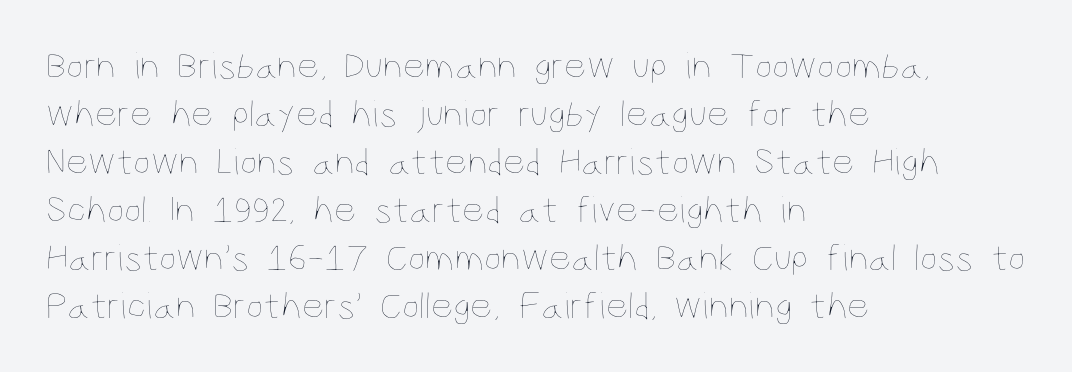
The image shows 39 px thin, condensed type, upright; set left-aligned, line spacing 1.23x, normal letter spacing, not underlined; low stroke contrast and a large x-height.
